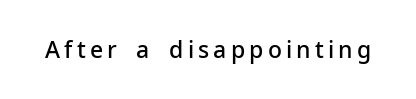
{"italic": "no", "bold": "semi", "underline": "no", "glyph_px": 23}
